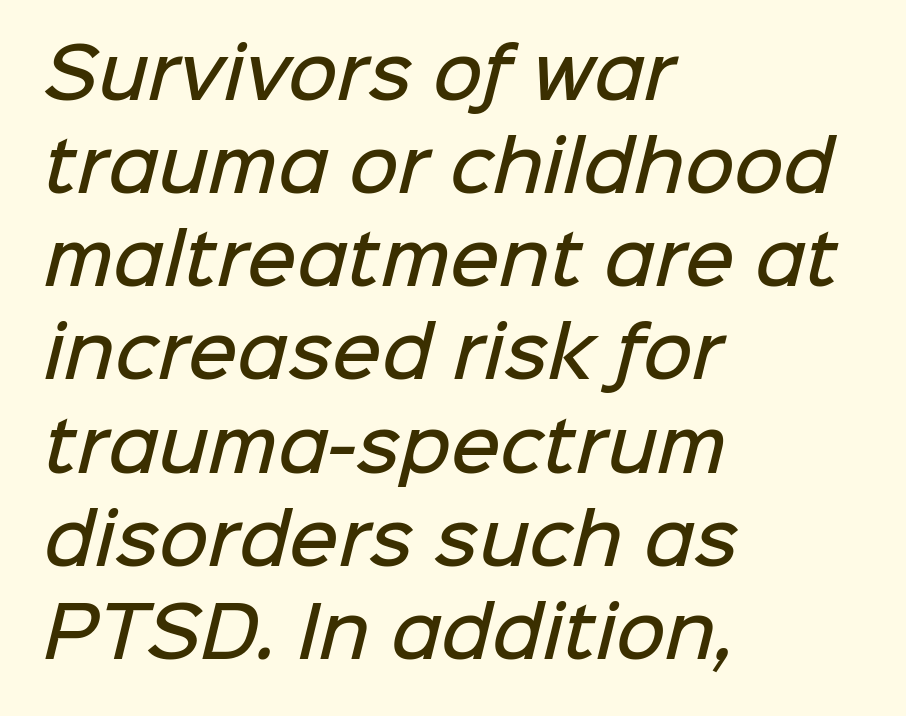
Q: Is the text bold? A: Semi-bold.
Q: Is the typeface a serif or a sans-serif typeface? A: Sans-serif.
Q: Is the text underlined? A: No.
Q: How is the paragraph aligned? A: Left-aligned.
Q: Is the spacing between letters normal or unusually wide? A: Normal.
Q: Is the spacing between lines tight, normal or loose? A: Normal.
Q: Width (condensed, normal, or wide)? A: Normal.
Q: Stroke contrast? A: Low.
Q: x-height? A: Medium.
Q: Monospaced? A: No.
